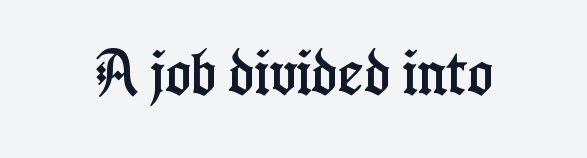
The image shows 49 px condensed serif type, upright; set normal letter spacing, not underlined; low stroke contrast and a medium x-height.
